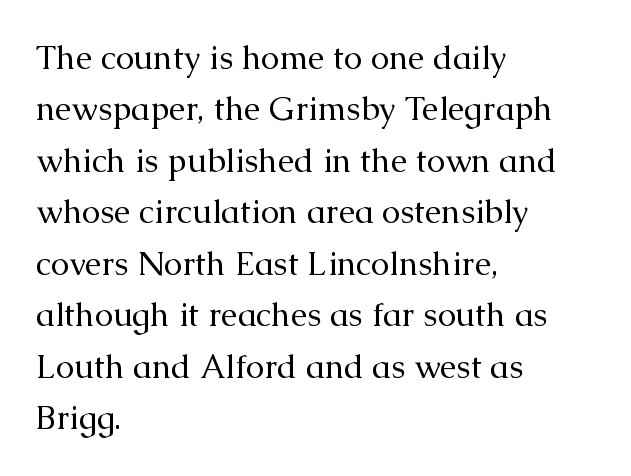
Stem width sits at or under what a default text font uses. If you measured baseline to baseline, you'd find a middling distance. Note the varied advance widths — an 'i' is clearly narrower than an 'm'. Typographically, this falls in the serif category. All the whitespace from short lines collects on the right.
